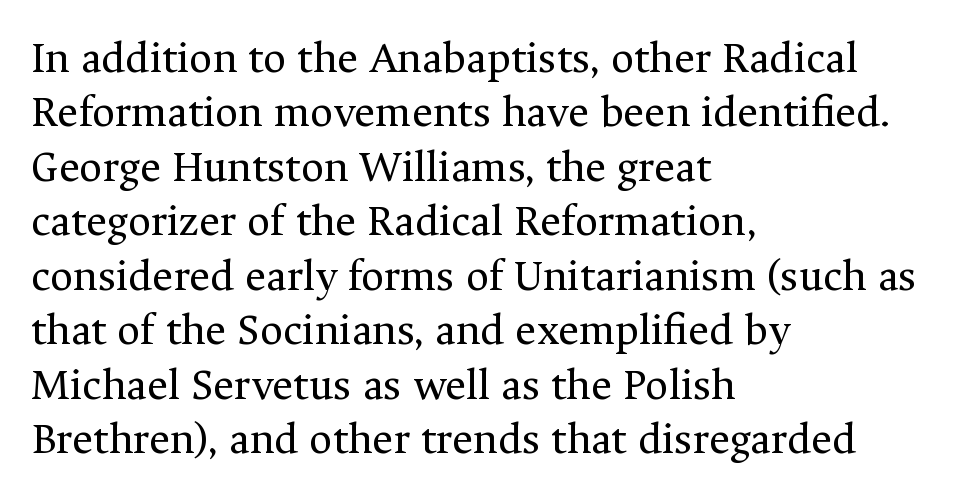
Q: Is the text bold? A: No.
Q: Is the text italic (slanted)? A: No, it is upright.
Q: Is the typeface a serif or a sans-serif typeface? A: Serif.
Q: Is the text underlined? A: No.
Q: How is the paragraph aligned? A: Left-aligned.
Q: Is the spacing between letters normal or unusually wide? A: Normal.
Q: Width (condensed, normal, or wide)? A: Normal.
Q: Stroke contrast? A: Medium.
Q: x-height? A: Medium.
Q: Monospaced? A: No.
